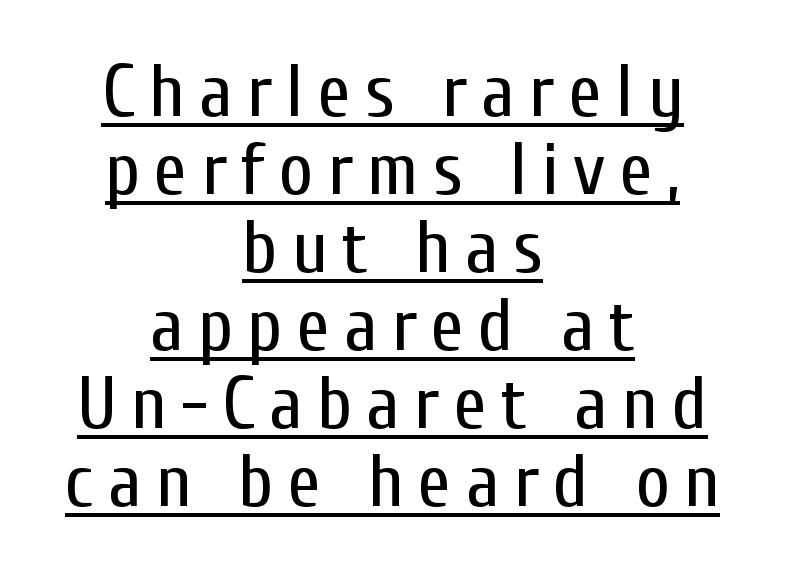
The image shows 75 px regular-weight, condensed sans-serif type, upright; set centered, tight line spacing (1.04x), underlined; low stroke contrast and a medium x-height.
